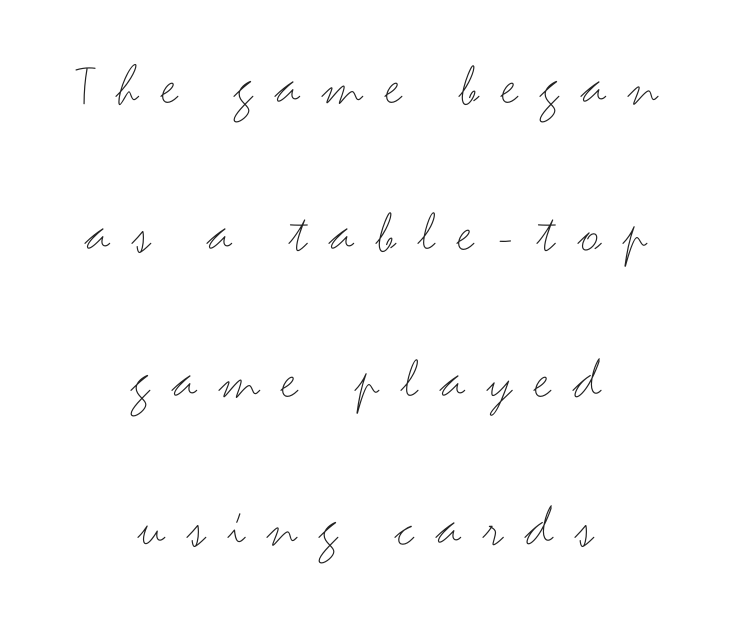
Check under the words: just untouched page. The type family on display is of the sans-serif kind. Is there much room between lines? Yes — plenty of vertical air separates them. Notice how the passage keeps no hard edge, just a central spine. Is the stroke heavy? The answer is a plain regular-or-lighter.
